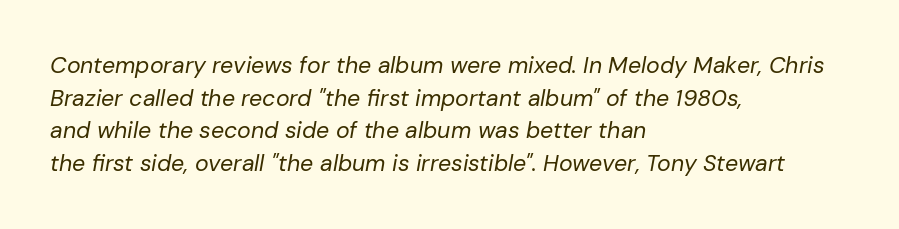
{"italic": "yes", "lean": "right", "slant_degrees": 10, "bold": "no", "underline": "no", "align": "left", "line_spacing": "normal", "line_spacing_ratio": 1.42, "letter_spacing": "normal", "letter_spacing_em": 0.0, "glyph_px": 23}
